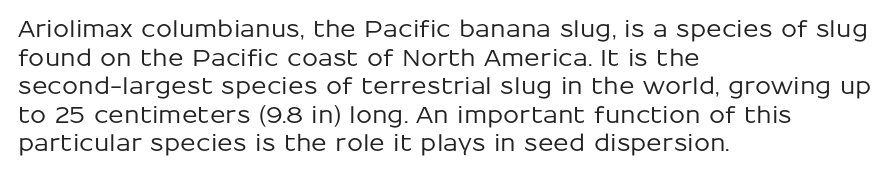
The image shows 23 px text type, upright; set left-aligned, line spacing 1.24x, normal letter spacing, not underlined.
